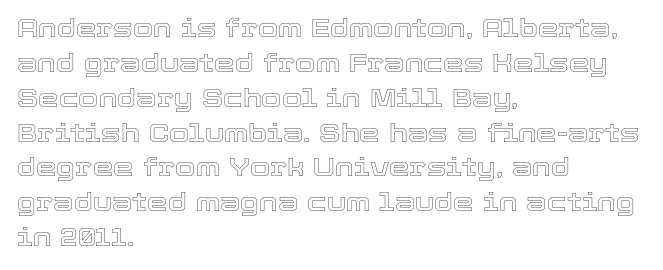
Q: Is the text italic (slanted)? A: No, it is upright.
Q: Is the text underlined? A: No.
Q: How is the paragraph aligned? A: Left-aligned.
Q: Is the spacing between letters normal or unusually wide? A: Normal.
Q: Is the spacing between lines tight, normal or loose? A: Normal.
